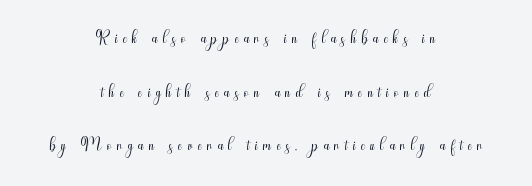
{"bold": "no", "underline": "no", "align": "center", "line_spacing": "loose", "line_spacing_ratio": 2.15, "letter_spacing": "wide", "letter_spacing_em": 0.22, "glyph_px": 25}
